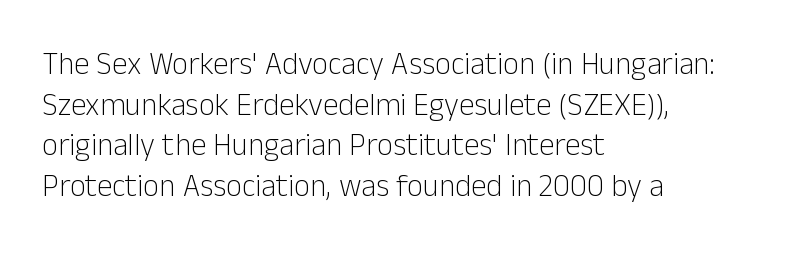
The image shows 31 px light sans-serif type, upright; set left-aligned, normal line spacing (1.31x), normal letter spacing, not underlined; low stroke contrast and a medium x-height.
